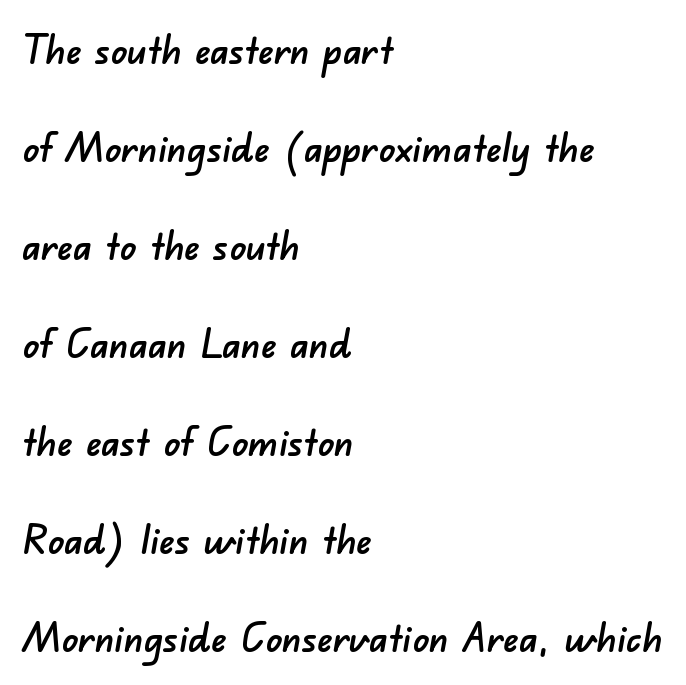
The image shows 40 px sans-serif type; set left-aligned, loose line spacing (2.45x), normal letter spacing, not underlined; low stroke contrast and a small x-height.
